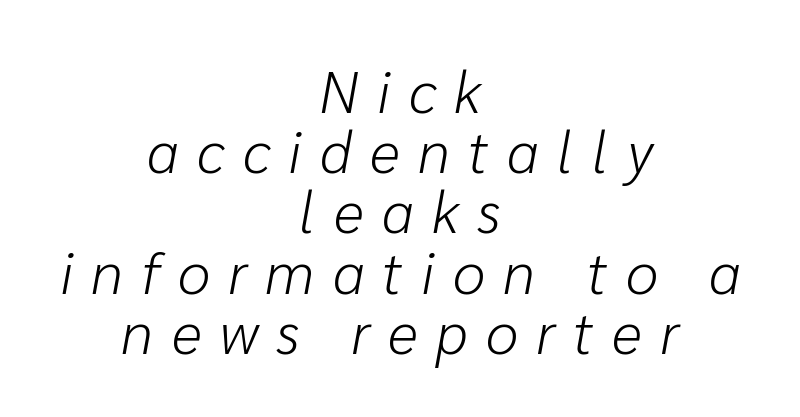
{"italic": "yes", "lean": "right", "slant_degrees": 10, "bold": "no", "weight": "light", "width": "normal", "stroke_contrast": "low", "x_height": "medium", "monospaced": "no", "underline": "no", "align": "center", "line_spacing": "tight", "line_spacing_ratio": 1.02, "letter_spacing": "wide", "letter_spacing_em": 0.31, "glyph_px": 59}
